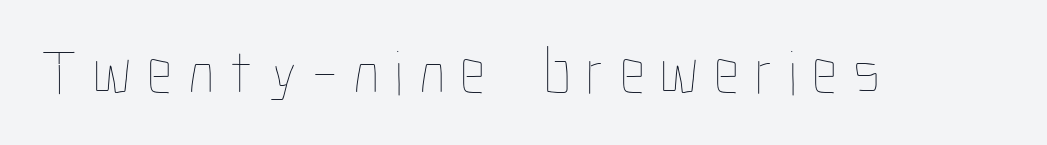
Posture: straight, roman, zero tilt. The face looks like a standard text weight, possibly lighter. Just letters on the line, the space beneath them empty. Here the designer chose a conventional face with non-uniform glyph widths. Students, note that the glyphs here are deliberately spaced far apart.
